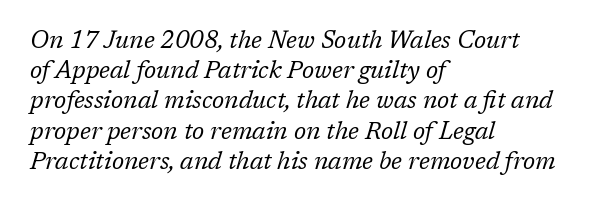
Q: Is the text bold? A: No.
Q: Is the text italic (slanted)? A: Yes, it leans right by about 17 degrees.
Q: Is the text underlined? A: No.
Q: How is the paragraph aligned? A: Left-aligned.
Q: Is the spacing between letters normal or unusually wide? A: Normal.
Q: Is the spacing between lines tight, normal or loose? A: Normal.
